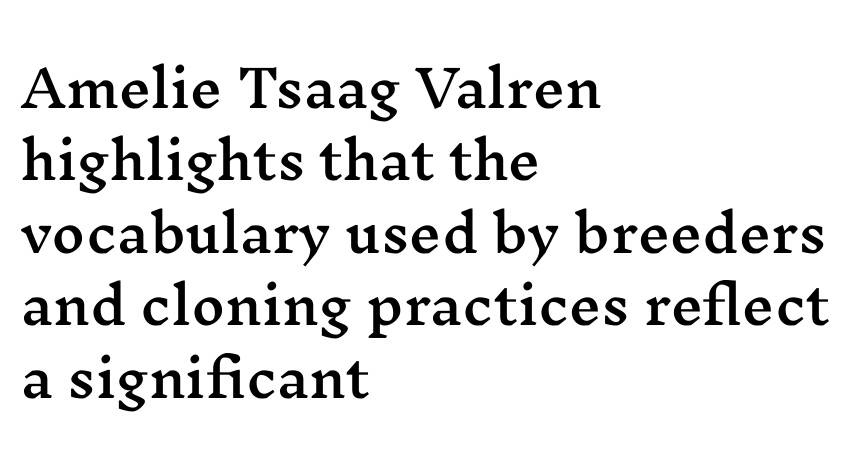
The image shows 51 px wide serif type, upright; set left-aligned, normal line spacing (1.42x), normal letter spacing, not underlined; medium stroke contrast and a medium x-height.
